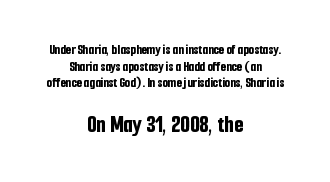
{"italic": "no", "bold": "yes", "underline": "no", "align": "center", "line_spacing_ratio": 1.19, "letter_spacing": "normal", "letter_spacing_em": 0.0, "larger_block": "second", "size_ratio": 1.71, "glyph_px": 24}
